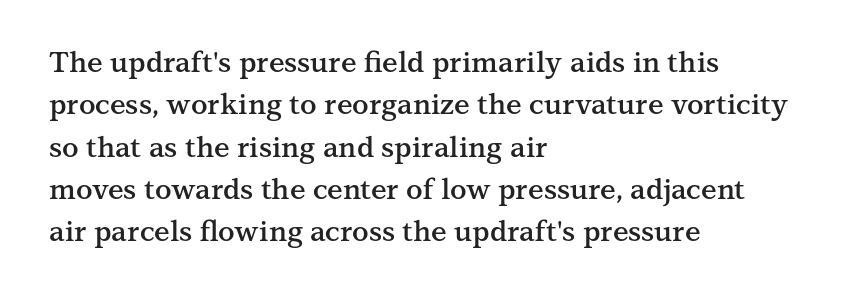
Its strokes are somewhat broadened, the hallmark of semibold type. You could call the tracking neutral — neither tight nor loose. The foot of each line stays bare and open. Do the letters lean? They stand straight.
